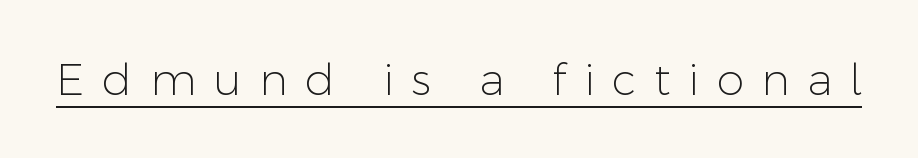
The image shows 44 px light sans-serif type, upright; set unusually wide letter spacing (+0.4 em), underlined; low stroke contrast and a medium x-height.
